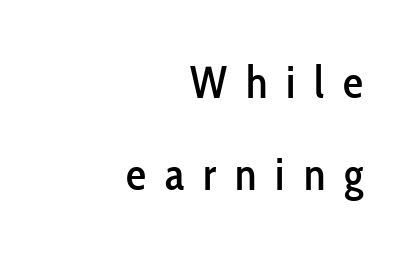
Q: Is the text italic (slanted)? A: No, it is upright.
Q: Is the typeface a serif or a sans-serif typeface? A: Sans-serif.
Q: Is the text underlined? A: No.
Q: How is the paragraph aligned? A: Right-aligned.
Q: Is the spacing between letters normal or unusually wide? A: Unusually wide.
Q: Is the spacing between lines tight, normal or loose? A: Loose.
Q: Width (condensed, normal, or wide)? A: Condensed.
Q: Stroke contrast? A: Low.
Q: x-height? A: Medium.
Q: Monospaced? A: No.
